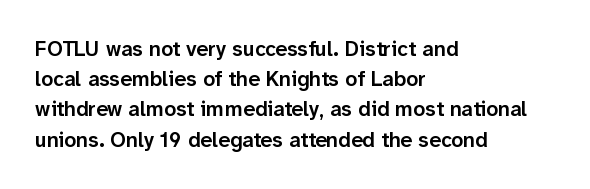
The image shows 21 px text type, upright; set left-aligned, normal line spacing (1.44x), normal letter spacing, not underlined.
